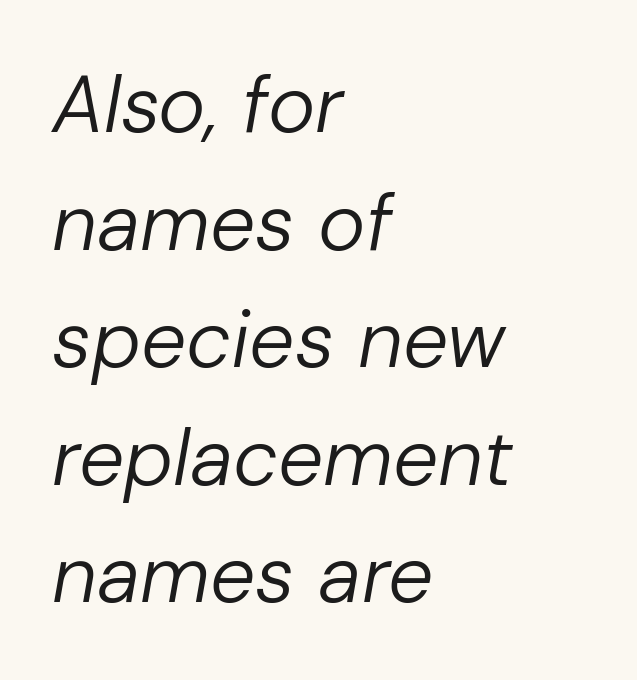
Q: Is the text bold? A: No.
Q: Is the text italic (slanted)? A: Yes, it leans right by about 10 degrees.
Q: Is the text underlined? A: No.
Q: How is the paragraph aligned? A: Left-aligned.
Q: Is the spacing between letters normal or unusually wide? A: Normal.
Q: Is the spacing between lines tight, normal or loose? A: Normal.
Q: Width (condensed, normal, or wide)? A: Normal.
Q: Stroke contrast? A: Low.
Q: x-height? A: Medium.
Q: Monospaced? A: No.
